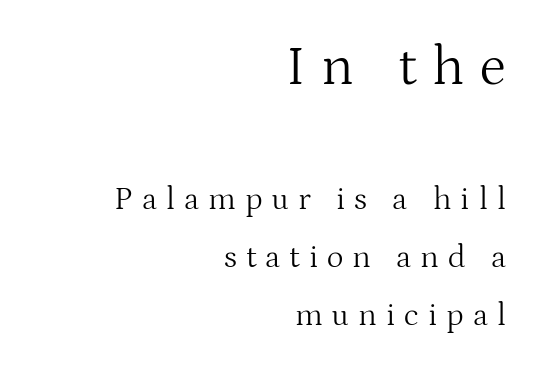
The image shows 56 px light serif type, upright; set right-aligned, line spacing 1.81x, unusually wide letter spacing (+0.28 em), not underlined; the first (top) block is 1.75x larger; medium stroke contrast and a medium x-height.
